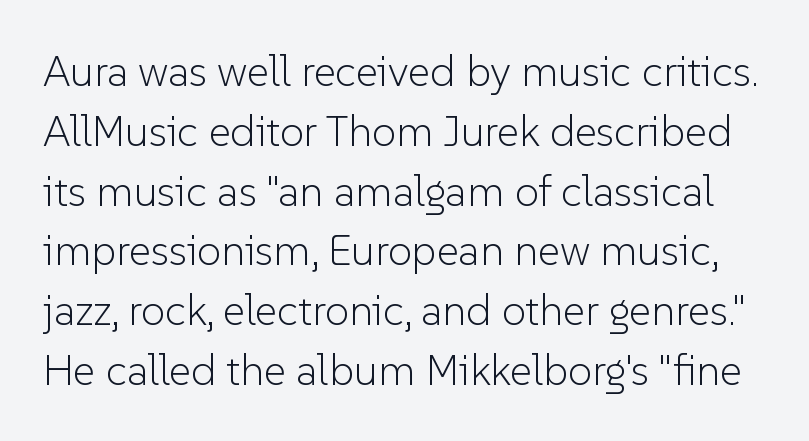
Unlike italic type, these characters show no tilt at all. The line texture is even and compact thanks to regular tracking. The font is comparable to plain body text, perhaps lighter. These lines are rendered in a variable-pitch font. Notice how descenders clear the ascenders below comfortably — that's standard leading. The string is rendered with underlining switched off.
